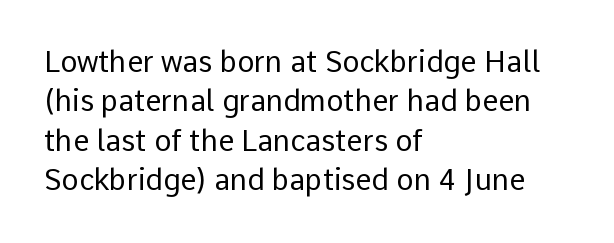
{"serif": "no", "italic": "no", "bold": "no", "weight": "regular", "width": "normal", "stroke_contrast": "low", "x_height": "medium", "monospaced": "no", "underline": "no", "align": "left", "line_spacing": "normal", "line_spacing_ratio": 1.36, "letter_spacing": "normal", "letter_spacing_em": 0.0, "glyph_px": 29}
